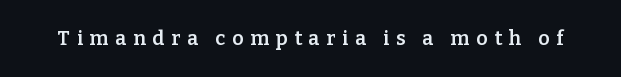
I'd describe the lettering as semibold — firm but not a full bold. Characters remain perfectly vertical along every line. Any mark beneath the type? The region is blank. In terms of letterspacing, this is a distinctly airy, spread setting.
